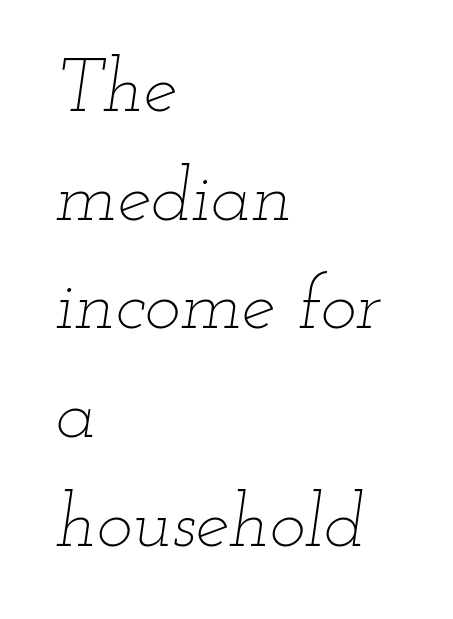
The image shows 76 px thin, wide type, italic (leaning right); set left-aligned, normal line spacing (1.43x), normal letter spacing, not underlined; low stroke contrast and a small x-height.
